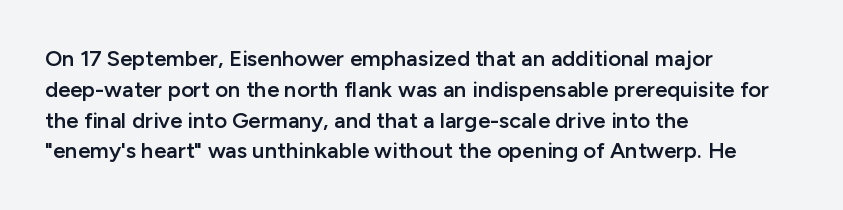
{"italic": "no", "bold": "semi", "underline": "no", "align": "left", "line_spacing": "normal", "line_spacing_ratio": 1.4, "letter_spacing": "normal", "letter_spacing_em": 0.0, "glyph_px": 22}
